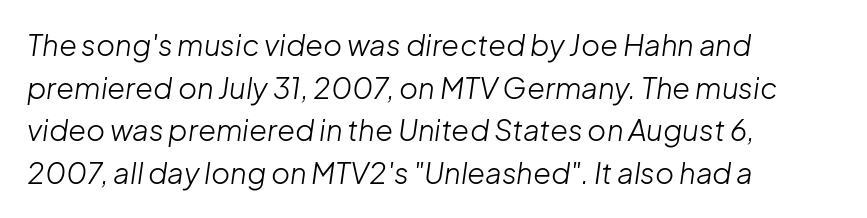
The image shows 29 px light type, italic (leaning right); set left-aligned, normal line spacing (1.47x), normal letter spacing, not underlined; low stroke contrast and a medium x-height.
